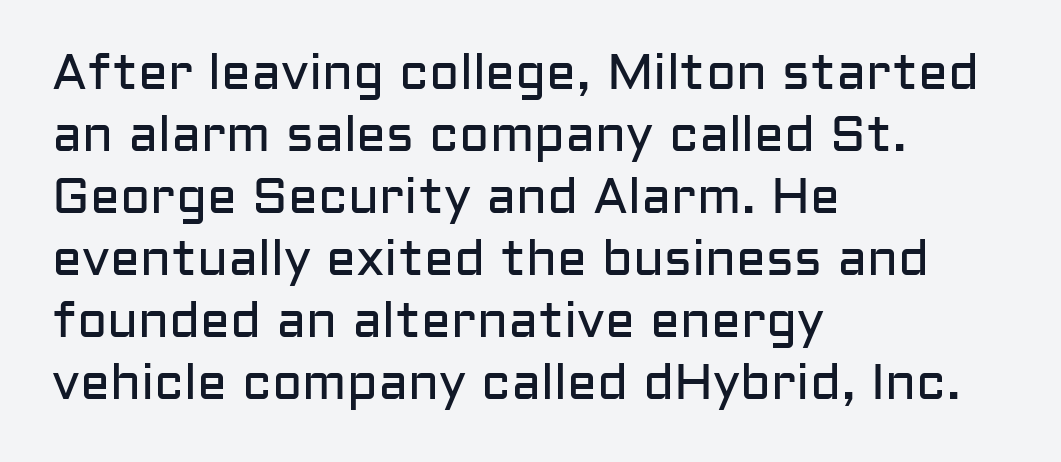
Regarding serifs, this sample does without them. Glance below the letters and you will spot only blank space. This rendering leaves character spacing at its baseline value. Italic? Not at all — the glyphs are vertical. Stems and bowls with no extra thickness — not bold.
